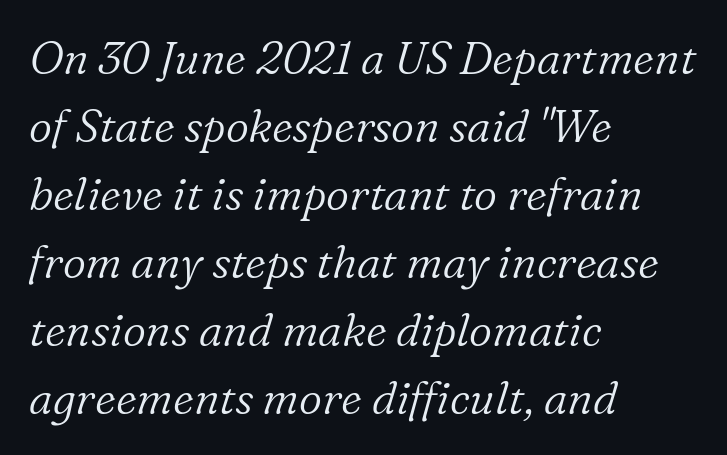
Notice how the stems are inclined rather than vertical — that's the hallmark of italics. The characters display serif detailing at their extremities. This sample is left-justified, so line endings fall wherever the words run out. The foot of each line stays bare and open. You could call the tracking neutral — neither tight nor loose. How would I describe the line gaps? Plain and ordinary.
